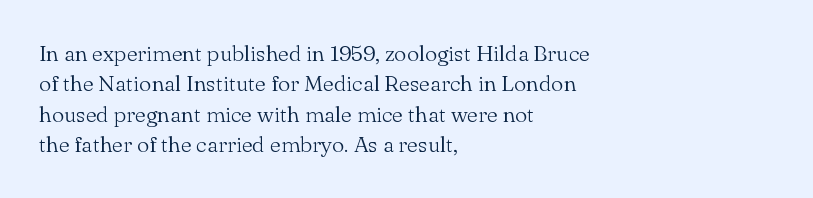
Q: Is the text bold? A: No.
Q: Is the text italic (slanted)? A: No, it is upright.
Q: Is the text underlined? A: No.
Q: How is the paragraph aligned? A: Left-aligned.
Q: Is the spacing between letters normal or unusually wide? A: Normal.
Q: Is the spacing between lines tight, normal or loose? A: Normal.
